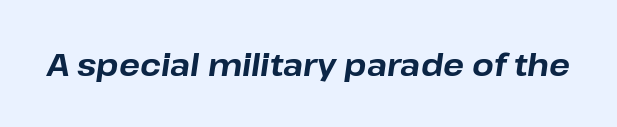
The image shows 31 px bold type, italic (leaning right); set normal letter spacing, not underlined; low stroke contrast and a medium x-height.
